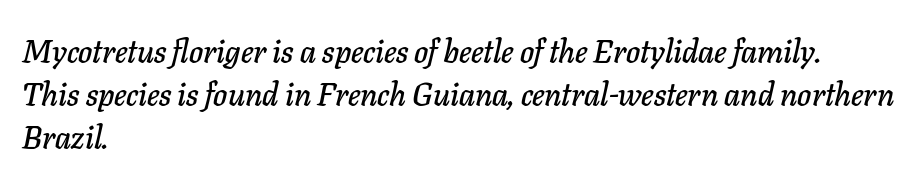
Compared with ordinary roman type, these characters are visibly tilted. Character widths vary here, with narrow letters taking less room than wide ones. There is no visible air inserted between adjacent glyphs. The lines sit at an ordinary, default distance from one another.
